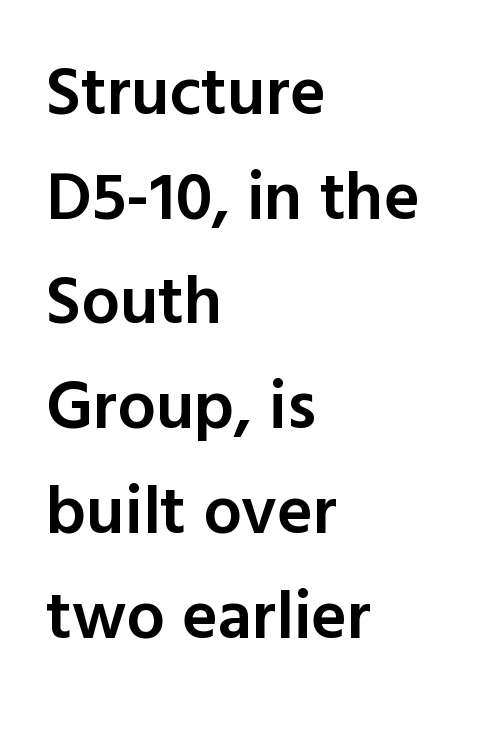
{"serif": "no", "italic": "no", "bold": "semi", "weight": "semibold", "width": "normal", "x_height": "medium", "monospaced": "no", "underline": "no", "align": "left", "line_spacing": "normal", "line_spacing_ratio": 1.54, "letter_spacing": "normal", "letter_spacing_em": 0.0, "glyph_px": 68}
